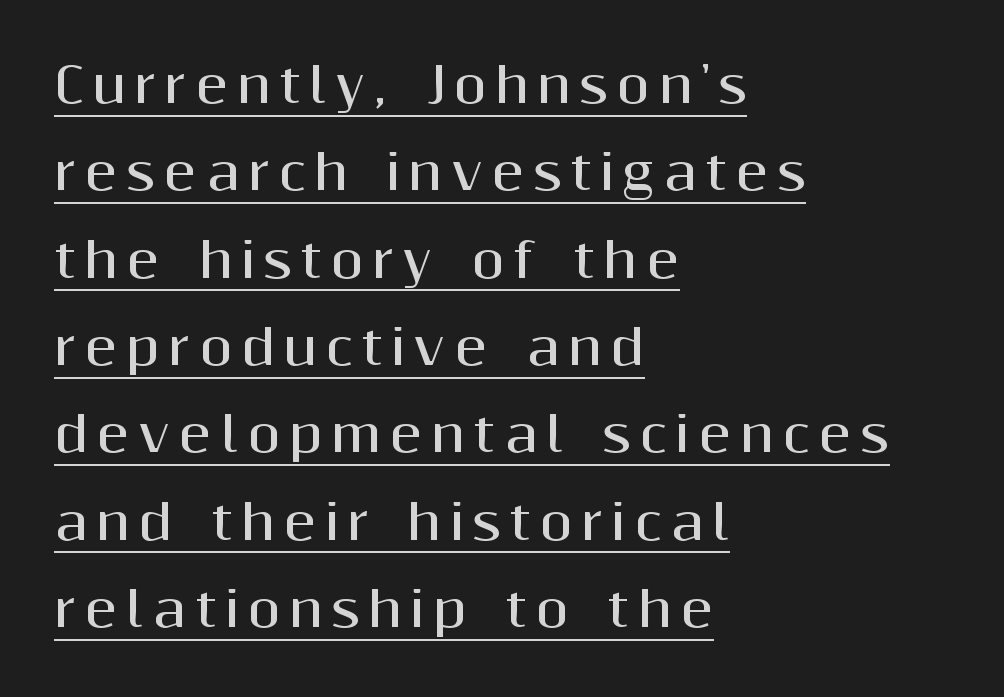
The image shows 48 px bold sans-serif type, upright; set left-aligned, line spacing 1.82x, underlined; medium stroke contrast and a medium x-height.
